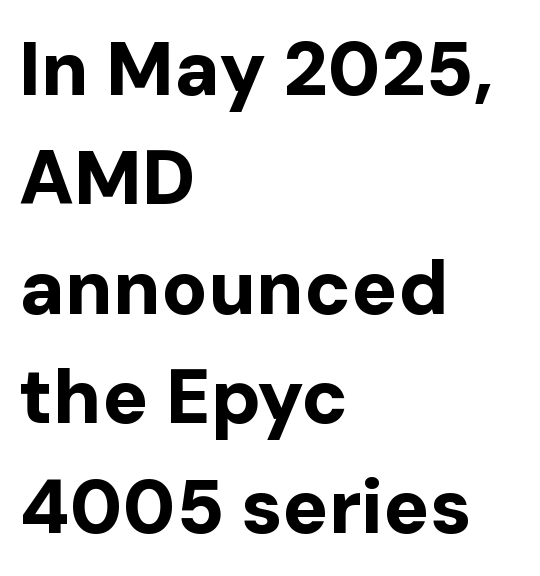
The rendering anchors every line to the left-hand side. Lines of text with bare space underneath. Reading down the column, the eye jumps a familiar distance to each next line. The face used here is proportionally spaced, like ordinary book or web type. The passage shown is typeset with a sans-serif family. Nope, not italic — everything's standing straight.
